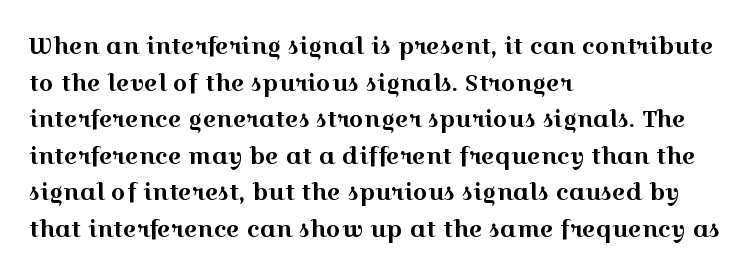
{"italic": "no", "underline": "no", "align": "left", "line_spacing": "normal", "line_spacing_ratio": 1.59, "letter_spacing": "normal", "letter_spacing_em": 0.0, "glyph_px": 23}
